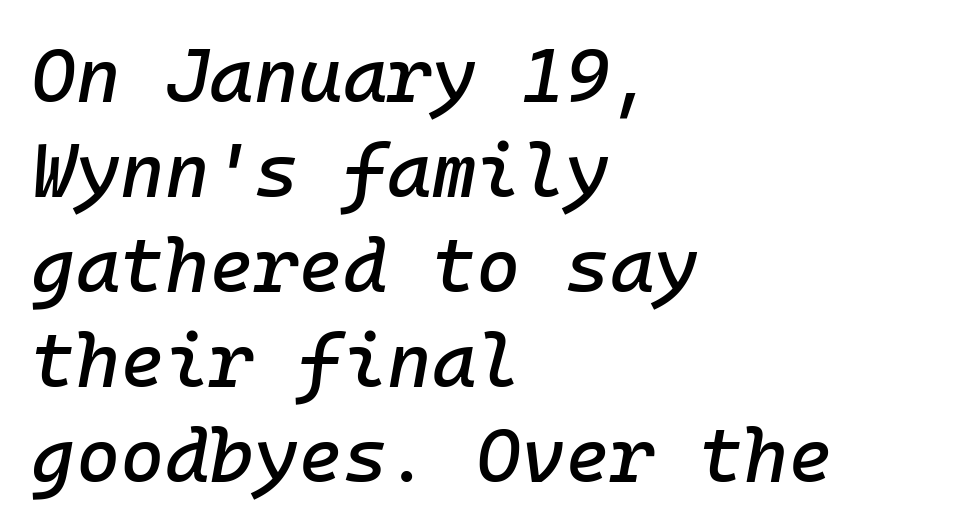
The image shows 76 px text type, italic (leaning right), monospaced; set left-aligned, normal line spacing (1.25x), normal letter spacing, not underlined; low stroke contrast and a medium x-height.
